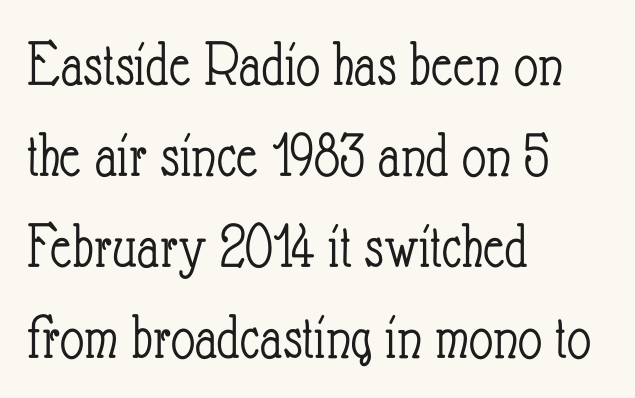
The image shows 66 px light, condensed type, upright; set left-aligned, normal line spacing (1.38x), normal letter spacing, not underlined; low stroke contrast and a small x-height.
